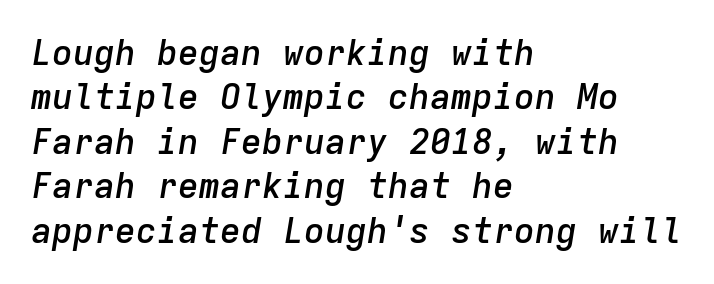
Q: Is the text bold? A: Semi-bold.
Q: Is the text italic (slanted)? A: Yes, it leans right by about 9 degrees.
Q: Is the text underlined? A: No.
Q: How is the paragraph aligned? A: Left-aligned.
Q: Is the spacing between letters normal or unusually wide? A: Normal.
Q: Is the spacing between lines tight, normal or loose? A: Normal.
Q: Width (condensed, normal, or wide)? A: Normal.
Q: Stroke contrast? A: Low.
Q: x-height? A: Medium.
Q: Monospaced? A: Yes.
